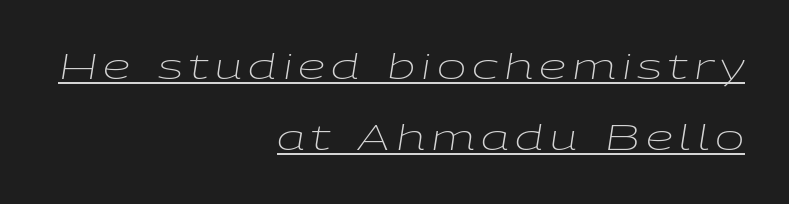
Q: Is the text bold? A: No.
Q: Is the text italic (slanted)? A: Yes, it leans right by about 9 degrees.
Q: Is the text underlined? A: Yes.
Q: How is the paragraph aligned? A: Right-aligned.
Q: Is the spacing between lines tight, normal or loose? A: Loose.
Q: Width (condensed, normal, or wide)? A: Wide.
Q: Stroke contrast? A: Low.
Q: x-height? A: Medium.
Q: Monospaced? A: No.
